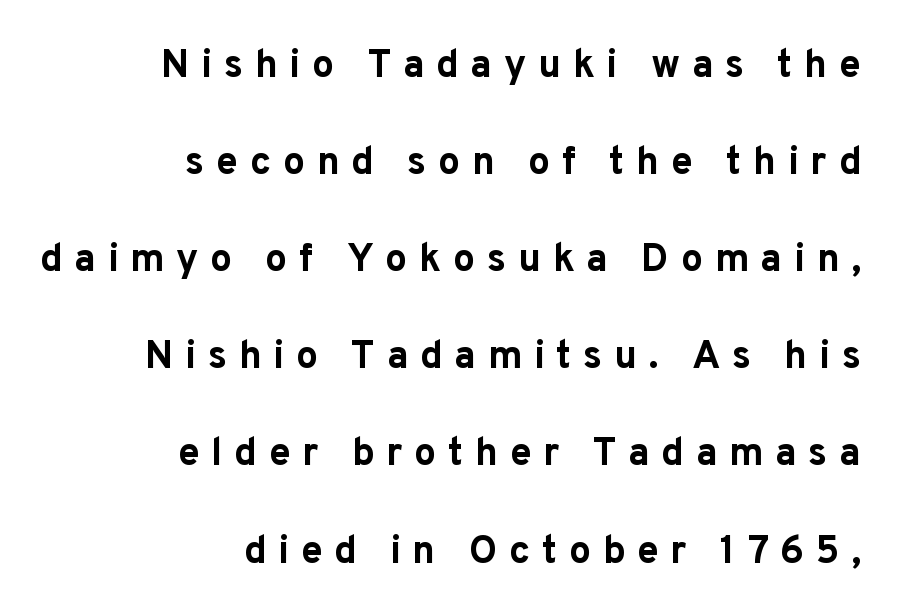
This rendering employs a face without finishing strokes, i.e., a sans-serif. The space directly below the letters is spotless. The rendering uses a large line-height, opening up the rows. Tracking here is generous; glyphs stand well apart from one another. This sample has the flowing, uneven cadence of proportional lettering. The characters look thick and weighty, a clear bold.
